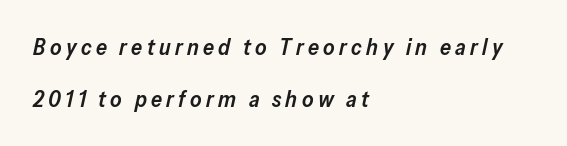
The image shows 22 px text type, italic (leaning right); set left-aligned, loose line spacing (2.35x), unusually wide letter spacing (+0.2 em), not underlined.
